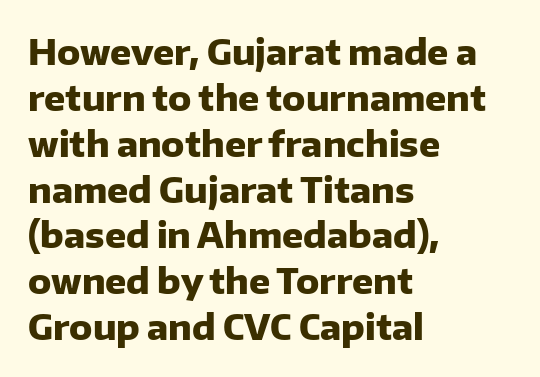
{"serif": "no", "italic": "no", "bold": "yes", "weight": "heavy", "width": "normal", "stroke_contrast": "low", "x_height": "medium", "monospaced": "no", "underline": "no", "align": "left", "line_spacing": "normal", "line_spacing_ratio": 1.31, "letter_spacing": "normal", "letter_spacing_em": 0.0, "glyph_px": 35}
